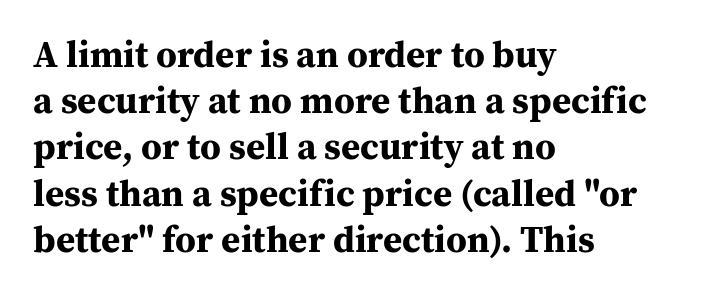
The image shows 37 px bold serif type, upright; set left-aligned, normal line spacing (1.25x), normal letter spacing, not underlined; medium stroke contrast and a medium x-height.
